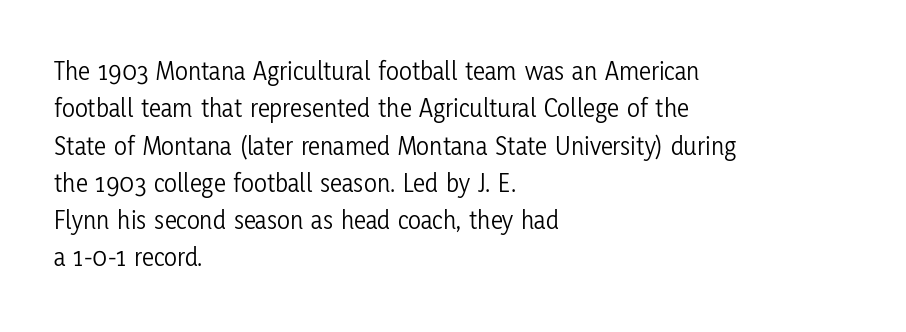
The image shows 27 px text type, upright; set left-aligned, normal line spacing (1.38x), normal letter spacing, not underlined.
